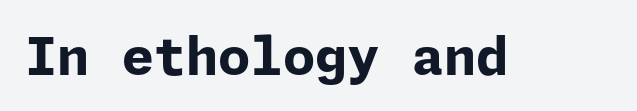
The image shows 52 px bold sans-serif type, upright; set normal letter spacing, not underlined; low stroke contrast and a medium x-height.
